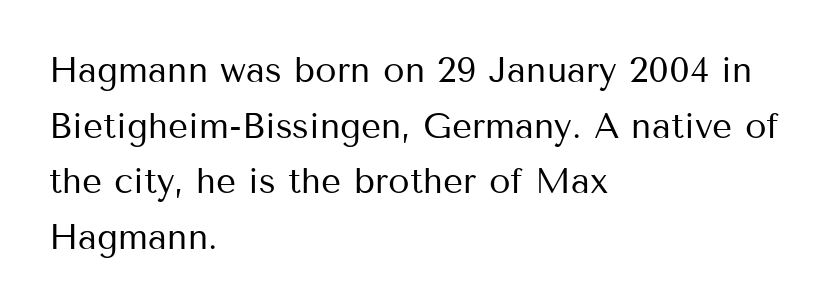
Beneath every word, the page is bare. Type style note: lacks serifs. This rendering leaves character spacing at its baseline value. The face used here is proportionally spaced, like ordinary book or web type.
